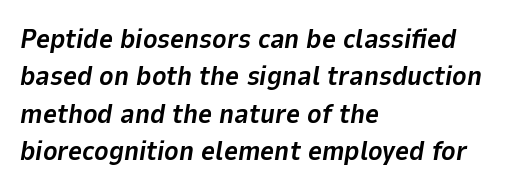
The image shows 27 px bold type, italic (leaning right); set left-aligned, normal line spacing (1.38x), normal letter spacing, not underlined.
